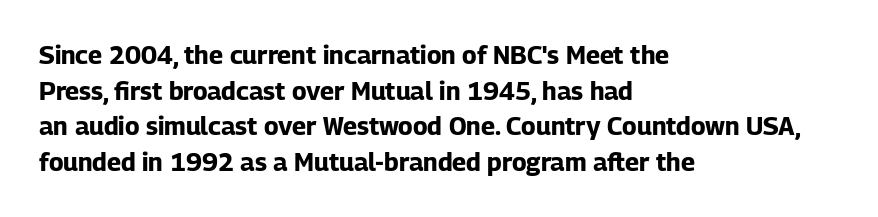
The image shows 25 px bold type, upright; set left-aligned, normal line spacing (1.43x), normal letter spacing, not underlined.
